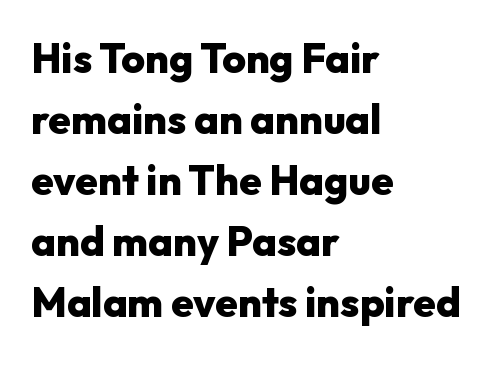
Q: Is the text bold? A: Yes.
Q: Is the text italic (slanted)? A: No, it is upright.
Q: Is the typeface a serif or a sans-serif typeface? A: Sans-serif.
Q: Is the text underlined? A: No.
Q: How is the paragraph aligned? A: Left-aligned.
Q: Is the spacing between letters normal or unusually wide? A: Normal.
Q: Is the spacing between lines tight, normal or loose? A: Normal.
Q: Width (condensed, normal, or wide)? A: Normal.
Q: Stroke contrast? A: Low.
Q: x-height? A: Medium.
Q: Monospaced? A: No.
